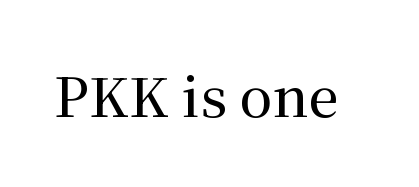
Q: Is the text italic (slanted)? A: No, it is upright.
Q: Is the typeface a serif or a sans-serif typeface? A: Serif.
Q: Is the text underlined? A: No.
Q: Is the spacing between letters normal or unusually wide? A: Normal.
Q: Width (condensed, normal, or wide)? A: Normal.
Q: Stroke contrast? A: Medium.
Q: x-height? A: Medium.
Q: Monospaced? A: No.
